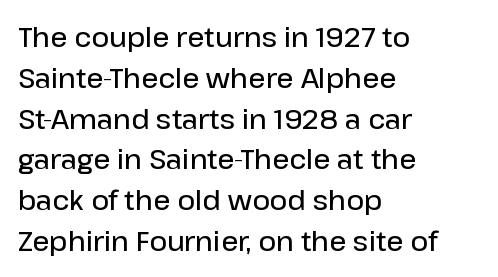
The image shows 27 px text type, upright; set left-aligned, normal line spacing (1.51x), normal letter spacing, not underlined.
